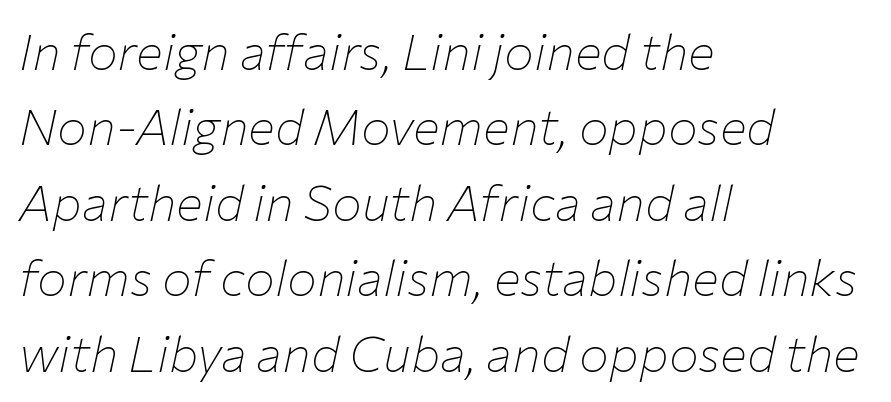
Here the designer chose a conventional face with non-uniform glyph widths. When letters slant like this, we call the style italic. The horizontal fit of the characters is conventional and even. Baseline-to-baseline distance is the conventional proportion of letter height.
